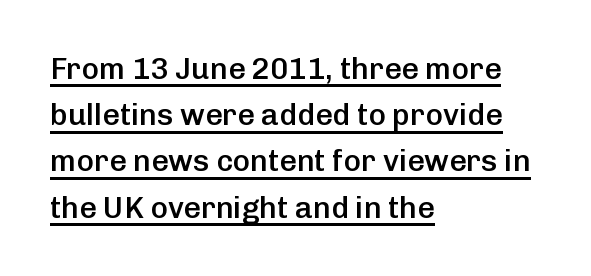
Q: Is the text bold? A: Semi-bold.
Q: Is the text italic (slanted)? A: No, it is upright.
Q: Is the typeface a serif or a sans-serif typeface? A: Sans-serif.
Q: Is the text underlined? A: Yes.
Q: How is the paragraph aligned? A: Left-aligned.
Q: Is the spacing between letters normal or unusually wide? A: Normal.
Q: Is the spacing between lines tight, normal or loose? A: Normal.
Q: Width (condensed, normal, or wide)? A: Normal.
Q: Stroke contrast? A: Low.
Q: x-height? A: Medium.
Q: Monospaced? A: No.
